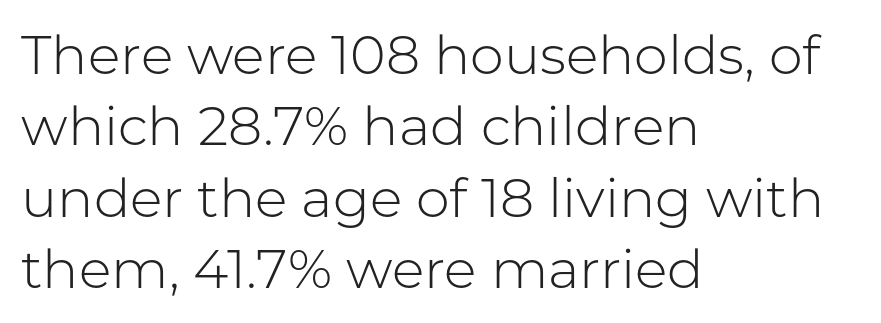
Q: Is the text bold? A: No.
Q: Is the text italic (slanted)? A: No, it is upright.
Q: Is the typeface a serif or a sans-serif typeface? A: Sans-serif.
Q: Is the text underlined? A: No.
Q: How is the paragraph aligned? A: Left-aligned.
Q: Is the spacing between letters normal or unusually wide? A: Normal.
Q: Is the spacing between lines tight, normal or loose? A: Normal.
Q: Width (condensed, normal, or wide)? A: Normal.
Q: Stroke contrast? A: Low.
Q: x-height? A: Medium.
Q: Monospaced? A: No.
